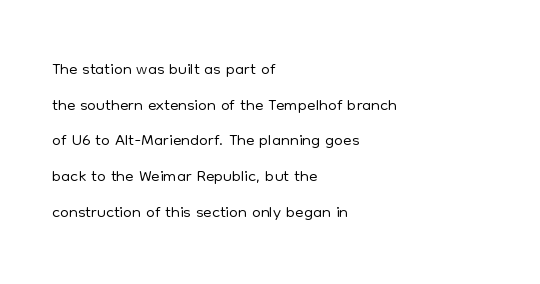
No word sits above an underline. These lines stack with their left ends in a neat column. The line-height multiplier appears to be the usual default. Ordinary non-slanted type is in use. Students, note that the glyphs here touch the page at normal intervals.
